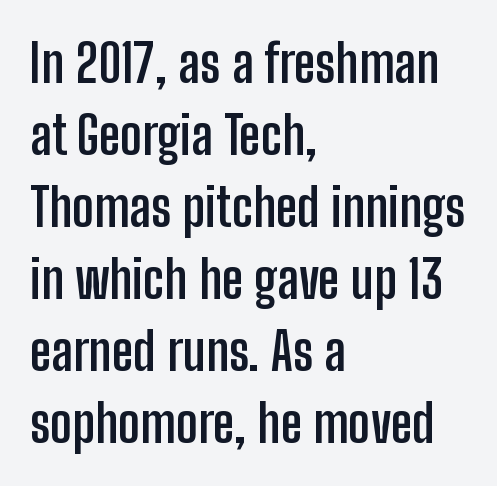
{"serif": "no", "italic": "no", "bold": "yes", "weight": "semibold", "width": "condensed", "stroke_contrast": "low", "x_height": "medium", "monospaced": "no", "underline": "no", "align": "left", "line_spacing": "normal", "line_spacing_ratio": 1.36, "letter_spacing": "normal", "letter_spacing_em": 0.0, "glyph_px": 53}
